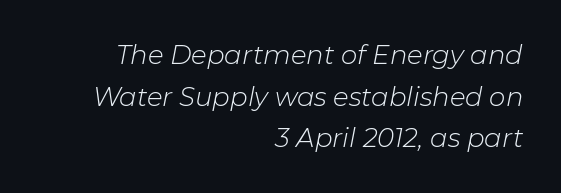
Q: Is the text bold? A: No.
Q: Is the text italic (slanted)? A: Yes, it leans right by about 11 degrees.
Q: Is the text underlined? A: No.
Q: How is the paragraph aligned? A: Right-aligned.
Q: Is the spacing between letters normal or unusually wide? A: Normal.
Q: Is the spacing between lines tight, normal or loose? A: Normal.
